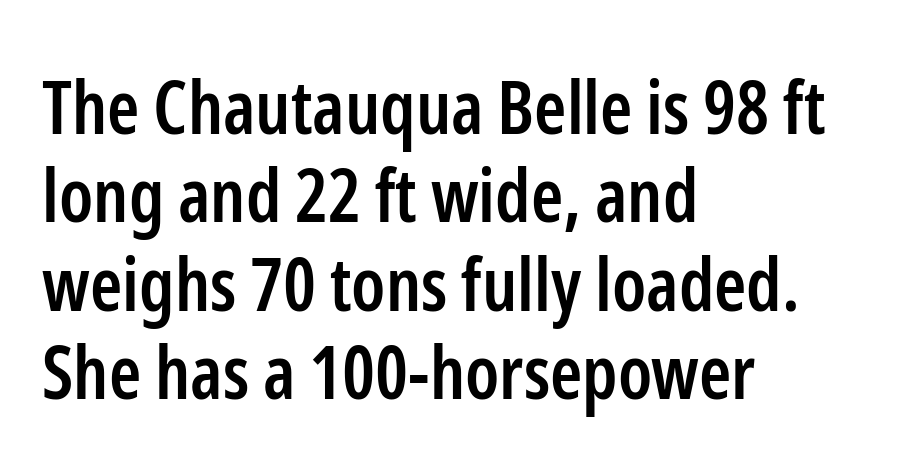
The image shows 73 px semibold, condensed sans-serif type, upright; set left-aligned, line spacing 1.21x, normal letter spacing, not underlined; low stroke contrast and a medium x-height.
